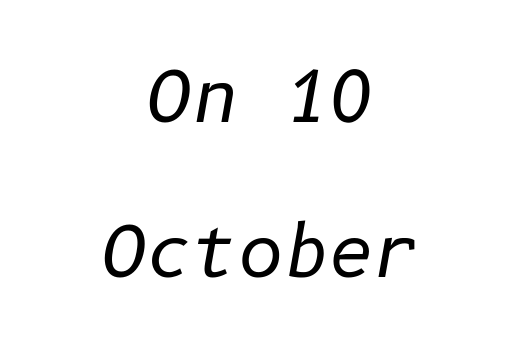
{"italic": "yes", "lean": "right", "slant_degrees": 10, "bold": "no", "weight": "regular", "width": "normal", "stroke_contrast": "low", "x_height": "medium", "underline": "no", "align": "center", "line_spacing": "loose", "line_spacing_ratio": 2.22, "letter_spacing": "normal", "letter_spacing_em": 0.0, "glyph_px": 70}
